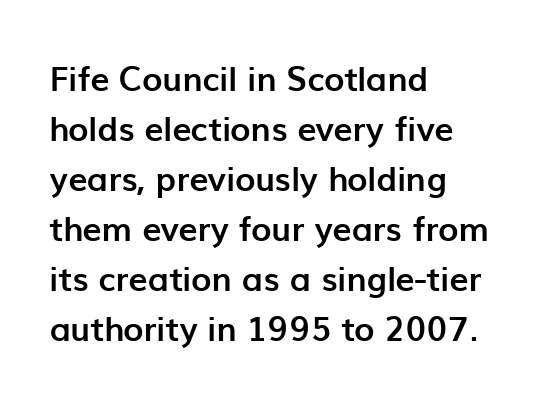
The image shows 34 px semibold sans-serif type, upright; set left-aligned, normal line spacing (1.47x), normal letter spacing, not underlined; low stroke contrast and a medium x-height.
